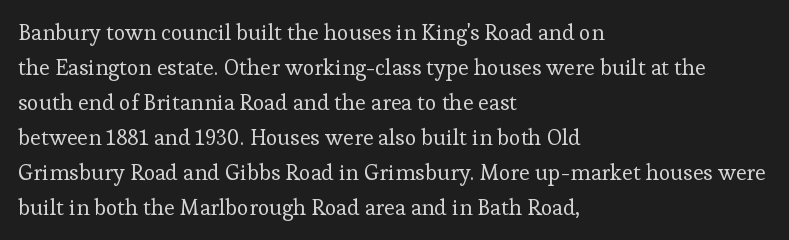
Every stem runs plumb, perpendicular to the baseline. Ink coverage per letter is moderate at most. Does extra space separate the letters? No, they use regular spacing. Line starts are locked; line ends wander. If you measured baseline to baseline, you'd find a middling distance.
